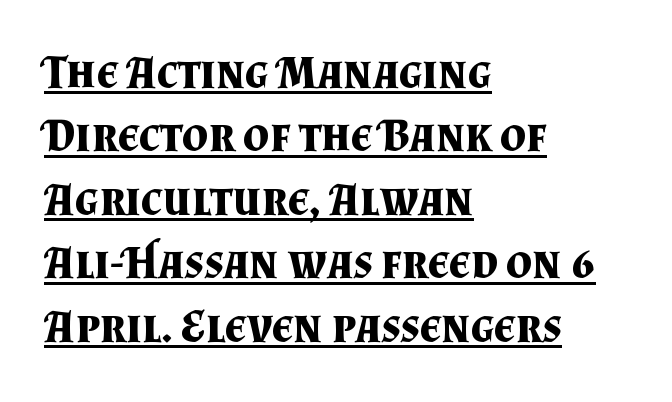
Q: Is the text bold? A: Yes.
Q: Is the text italic (slanted)? A: No, it is upright.
Q: Is the typeface a serif or a sans-serif typeface? A: Serif.
Q: Is the text underlined? A: Yes.
Q: How is the paragraph aligned? A: Left-aligned.
Q: Is the spacing between letters normal or unusually wide? A: Normal.
Q: Is the spacing between lines tight, normal or loose? A: Normal.
Q: Width (condensed, normal, or wide)? A: Normal.
Q: Stroke contrast? A: Medium.
Q: x-height? A: Small.
Q: Monospaced? A: No.
